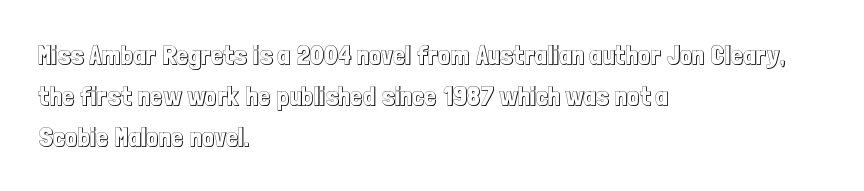
The image shows 27 px text type, upright; set left-aligned, normal line spacing (1.51x), normal letter spacing, not underlined.
